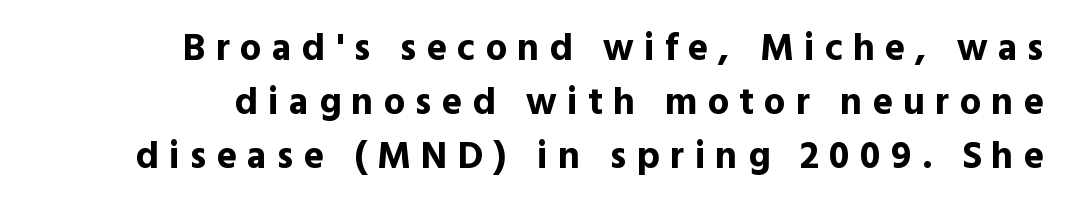
Q: Is the text bold? A: Yes.
Q: Is the text italic (slanted)? A: No, it is upright.
Q: Is the typeface a serif or a sans-serif typeface? A: Sans-serif.
Q: Is the text underlined? A: No.
Q: How is the paragraph aligned? A: Right-aligned.
Q: Is the spacing between letters normal or unusually wide? A: Unusually wide.
Q: Is the spacing between lines tight, normal or loose? A: Normal.
Q: Width (condensed, normal, or wide)? A: Normal.
Q: x-height? A: Medium.
Q: Monospaced? A: No.
